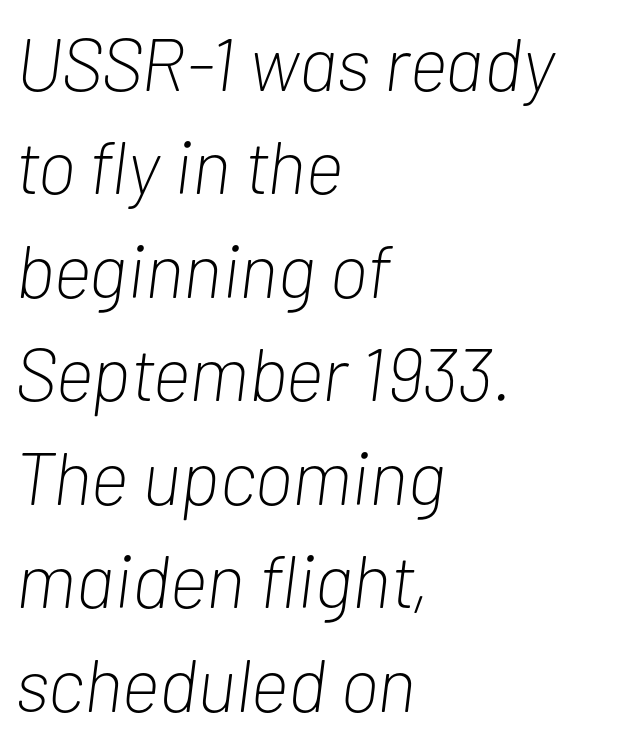
Q: Is the text bold? A: No.
Q: Is the text italic (slanted)? A: Yes, it leans right by about 7 degrees.
Q: Is the text underlined? A: No.
Q: How is the paragraph aligned? A: Left-aligned.
Q: Is the spacing between letters normal or unusually wide? A: Normal.
Q: Is the spacing between lines tight, normal or loose? A: Normal.
Q: Width (condensed, normal, or wide)? A: Condensed.
Q: Stroke contrast? A: Low.
Q: x-height? A: Medium.
Q: Monospaced? A: No.
